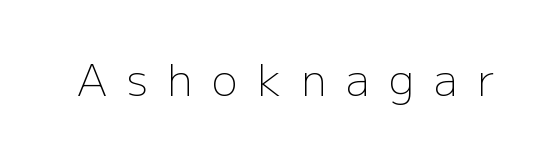
Type without underlining. Italic: no, the glyphs are upright roman. Tracking value appears strongly positive — letters spread wide. The designer went with a sans here, leaving each stem footless.
